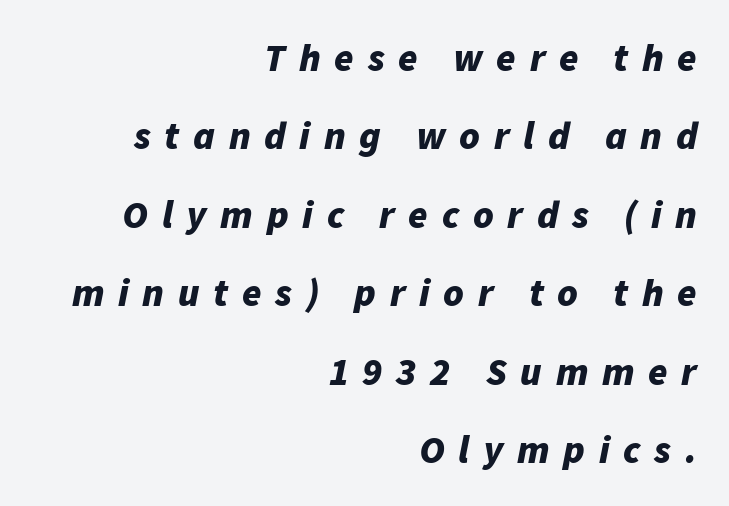
{"italic": "yes", "lean": "right", "slant_degrees": 11, "bold": "yes", "weight": "bold", "width": "normal", "stroke_contrast": "low", "x_height": "medium", "monospaced": "no", "underline": "no", "align": "right", "line_spacing": "loose", "line_spacing_ratio": 2.01, "letter_spacing": "wide", "letter_spacing_em": 0.35, "glyph_px": 39}
